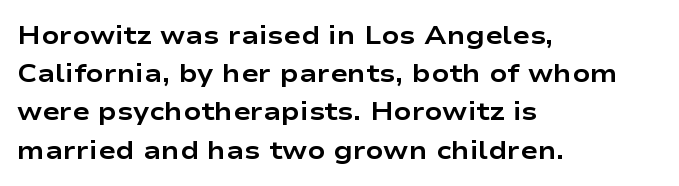
{"italic": "no", "bold": "yes", "underline": "no", "align": "left", "line_spacing": "normal", "line_spacing_ratio": 1.47, "letter_spacing": "normal", "letter_spacing_em": 0.0, "glyph_px": 26}
